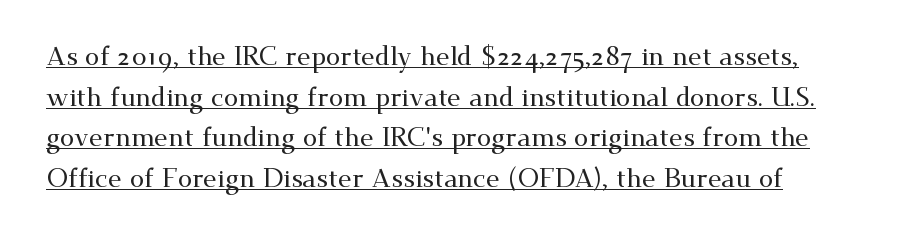
{"italic": "no", "underline": "yes", "line_spacing": "normal", "line_spacing_ratio": 1.56, "letter_spacing": "normal", "letter_spacing_em": 0.0, "glyph_px": 26}
